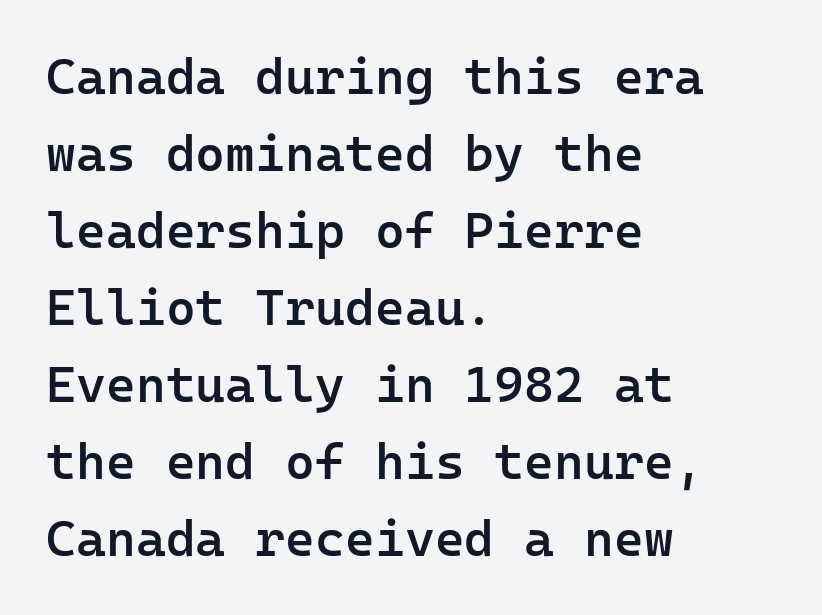
{"serif": "no", "italic": "no", "bold": "semi", "weight": "semibold", "width": "normal", "stroke_contrast": "low", "x_height": "medium", "monospaced": "yes", "underline": "no", "align": "left", "line_spacing": "normal", "line_spacing_ratio": 1.51, "letter_spacing": "normal", "letter_spacing_em": 0.0, "glyph_px": 51}
